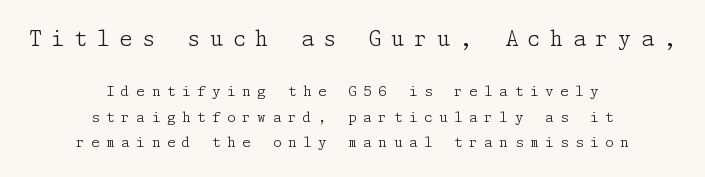
Visually, the top section dominates because its glyphs are scaled up. Summary of weight: not heavy and not bold. If you drew a line through each stem, it would be perfectly vertical. The lines in this sample share a center point and differ in where they start and stop. Substantial extra tracking has been applied to these lines.
